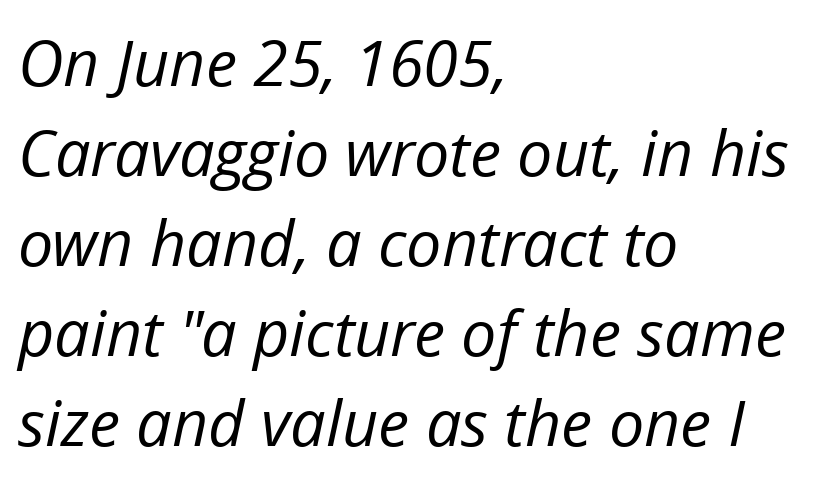
Q: Is the text bold? A: No.
Q: Is the text italic (slanted)? A: Yes, it leans right by about 12 degrees.
Q: Is the text underlined? A: No.
Q: How is the paragraph aligned? A: Left-aligned.
Q: Is the spacing between letters normal or unusually wide? A: Normal.
Q: Is the spacing between lines tight, normal or loose? A: Normal.
Q: Width (condensed, normal, or wide)? A: Normal.
Q: Stroke contrast? A: Low.
Q: x-height? A: Medium.
Q: Monospaced? A: No.
